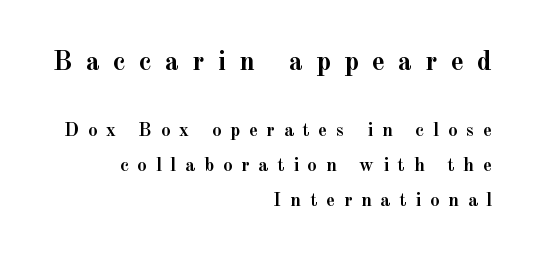
Q: Is the text bold? A: Yes.
Q: Is the text italic (slanted)? A: No, it is upright.
Q: Is the typeface a serif or a sans-serif typeface? A: Serif.
Q: Is the text underlined? A: No.
Q: How is the paragraph aligned? A: Right-aligned.
Q: Is the spacing between letters normal or unusually wide? A: Unusually wide.
Q: Which block of text is set in a larger size, the first (top) or the second (bottom)? A: The first (top) one.
Q: Width (condensed, normal, or wide)? A: Normal.
Q: x-height? A: Small.
Q: Monospaced? A: No.
